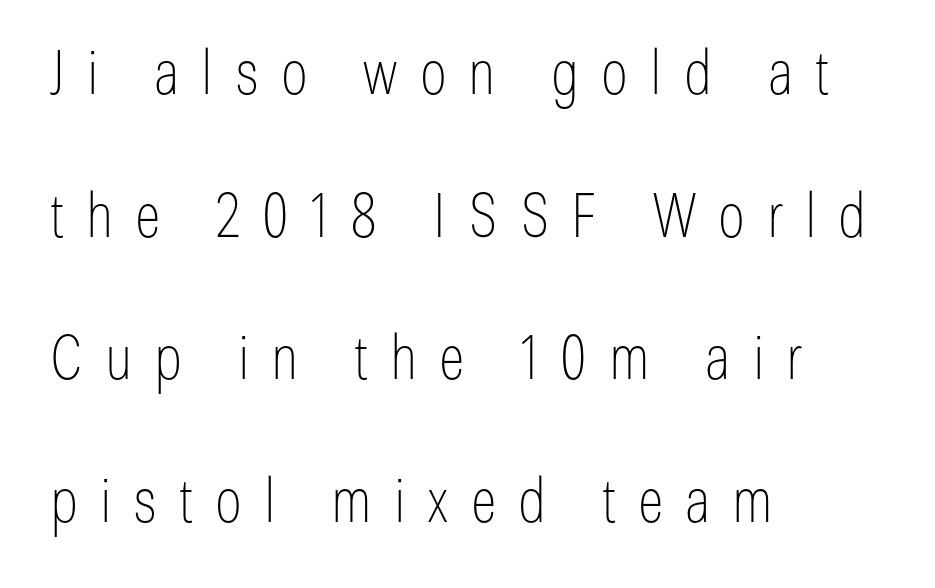
Q: Is the text bold? A: No.
Q: Is the text italic (slanted)? A: No, it is upright.
Q: Is the typeface a serif or a sans-serif typeface? A: Sans-serif.
Q: Is the text underlined? A: No.
Q: How is the paragraph aligned? A: Left-aligned.
Q: Is the spacing between letters normal or unusually wide? A: Unusually wide.
Q: Is the spacing between lines tight, normal or loose? A: Loose.
Q: Width (condensed, normal, or wide)? A: Condensed.
Q: Stroke contrast? A: Low.
Q: x-height? A: Medium.
Q: Monospaced? A: No.
